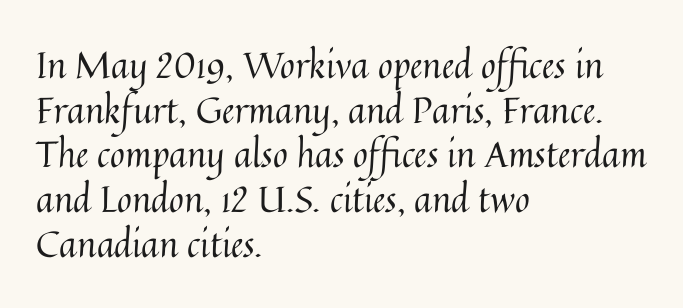
{"bold": "no", "weight": "regular", "width": "normal", "stroke_contrast": "medium", "x_height": "medium", "monospaced": "no", "underline": "no", "align": "left", "line_spacing_ratio": 1.24, "letter_spacing": "normal", "letter_spacing_em": 0.0, "glyph_px": 36}
